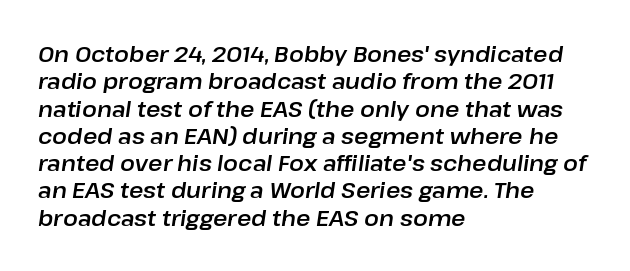
Q: Is the text italic (slanted)? A: Yes, it leans right by about 8 degrees.
Q: Is the text underlined? A: No.
Q: How is the paragraph aligned? A: Left-aligned.
Q: Is the spacing between letters normal or unusually wide? A: Normal.
